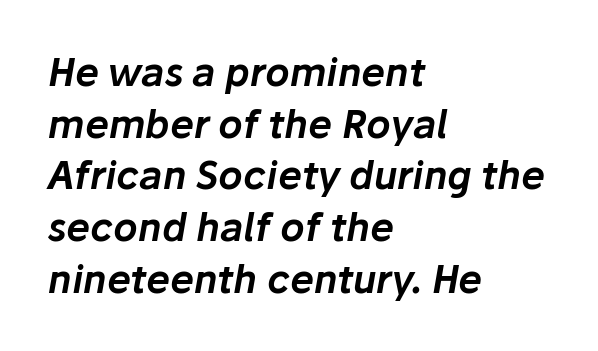
You can tell it's italic because the verticals aren't actually vertical. The space directly below the letters is spotless. Normally led — the rows are evenly, conventionally spaced. These lines keep a tight, regular rhythm from letter to letter. The lines in this sample share a left origin and differ only in where they stop.
